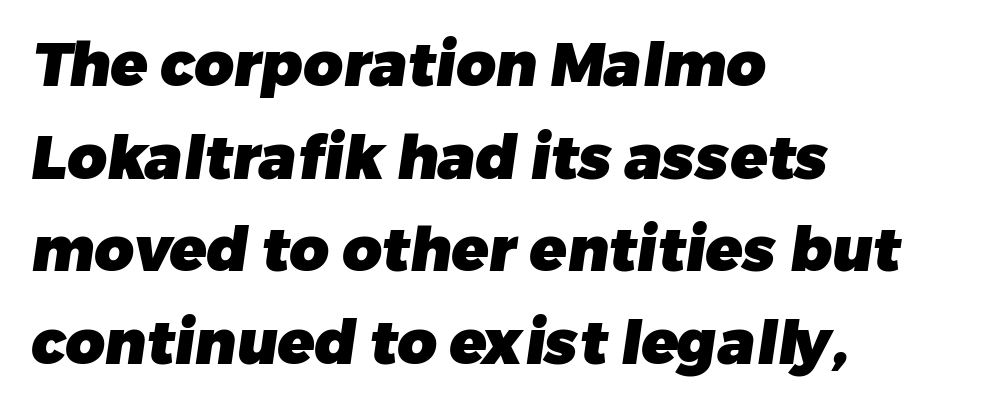
{"serif": "no", "bold": "yes", "weight": "heavy", "width": "normal", "stroke_contrast": "low", "x_height": "medium", "monospaced": "no", "underline": "no", "align": "left", "line_spacing": "normal", "line_spacing_ratio": 1.52, "letter_spacing": "normal", "letter_spacing_em": 0.0, "glyph_px": 61}
